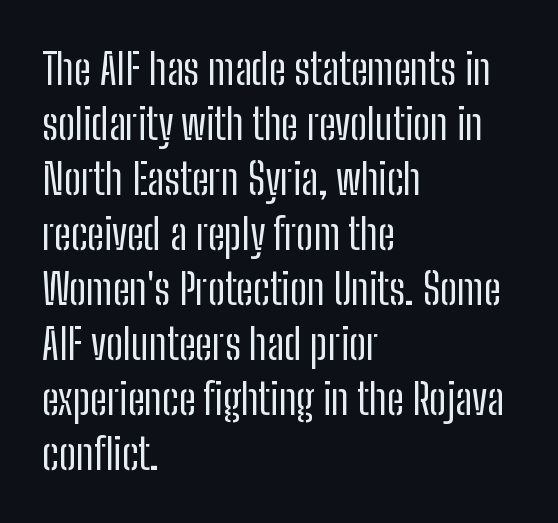
The letters stand upright; this is a roman face. Visually the block forms a straight wall on the left and a jagged coastline on the right. Varying glyph widths throughout — classic text-font behaviour. This is not heavy type; no bold has been used.
